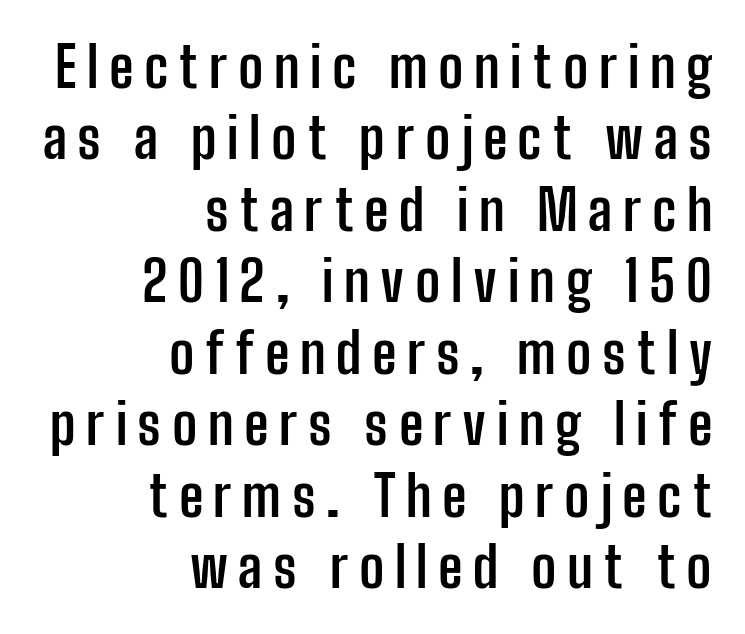
The image shows 55 px semibold, condensed sans-serif type, upright; set right-aligned, normal line spacing (1.3x), not underlined; low stroke contrast and a medium x-height.
